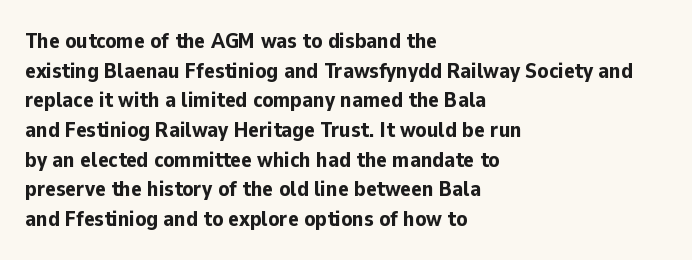
Q: Is the text bold? A: Yes.
Q: Is the text italic (slanted)? A: No, it is upright.
Q: Is the text underlined? A: No.
Q: How is the paragraph aligned? A: Left-aligned.
Q: Is the spacing between letters normal or unusually wide? A: Normal.
Q: Is the spacing between lines tight, normal or loose? A: Normal.
